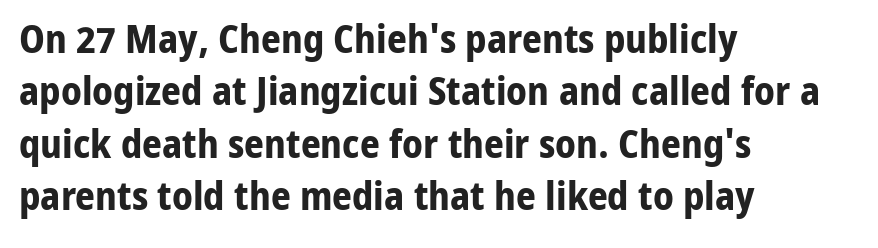
{"serif": "no", "italic": "no", "bold": "yes", "weight": "bold", "width": "normal", "stroke_contrast": "low", "x_height": "medium", "monospaced": "no", "underline": "no", "align": "left", "line_spacing": "normal", "line_spacing_ratio": 1.34, "letter_spacing": "normal", "letter_spacing_em": 0.0, "glyph_px": 39}
